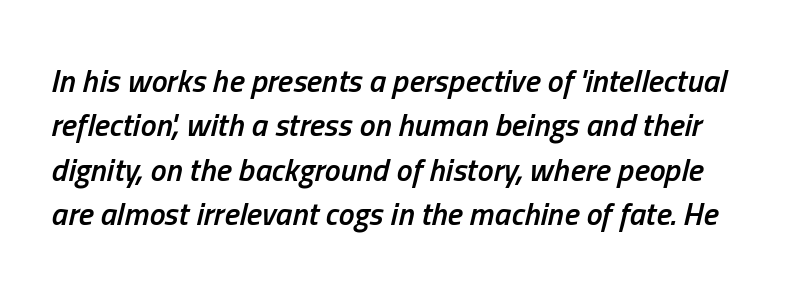
The image shows 32 px semibold, condensed type, italic (leaning right); set normal line spacing (1.39x), normal letter spacing, not underlined; low stroke contrast and a medium x-height.
